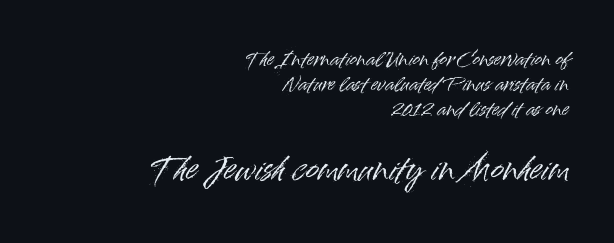
{"serif": "no", "width": "normal", "stroke_contrast": "high", "x_height": "small", "monospaced": "no", "underline": "no", "align": "right", "line_spacing": "normal", "line_spacing_ratio": 1.39, "letter_spacing": "normal", "letter_spacing_em": 0.0, "larger_block": "second", "size_ratio": 1.72, "glyph_px": 31}
